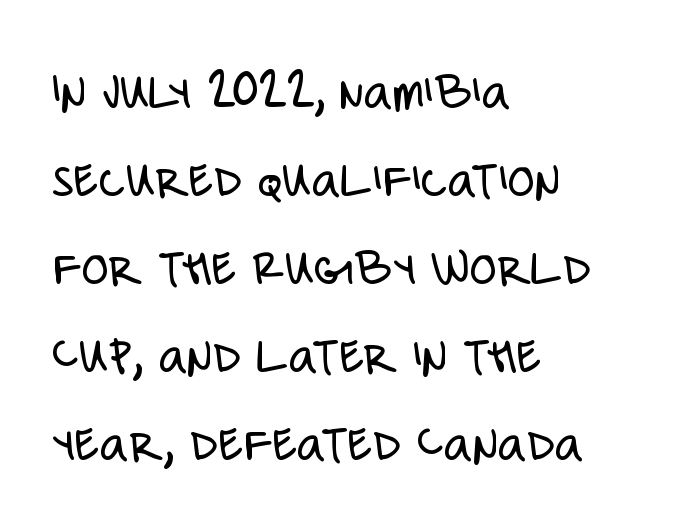
{"serif": "no", "italic": "no", "bold": "no", "weight": "light", "width": "condensed", "stroke_contrast": "low", "x_height": "large", "monospaced": "no", "underline": "no", "align": "left", "line_spacing": "normal", "line_spacing_ratio": 1.6, "letter_spacing": "normal", "letter_spacing_em": 0.0, "glyph_px": 55}
